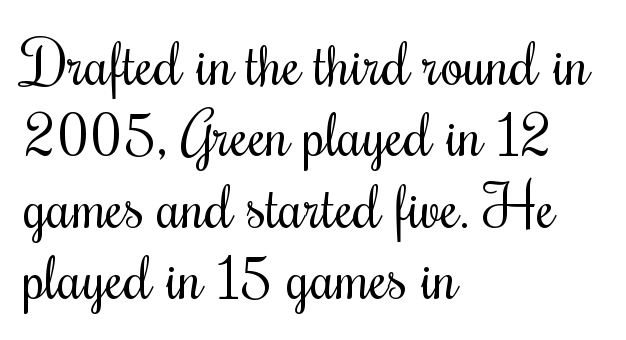
{"bold": "no", "weight": "regular", "width": "condensed", "stroke_contrast": "medium", "x_height": "small", "monospaced": "no", "underline": "no", "align": "left", "line_spacing_ratio": 1.21, "letter_spacing": "normal", "letter_spacing_em": 0.0, "glyph_px": 59}
